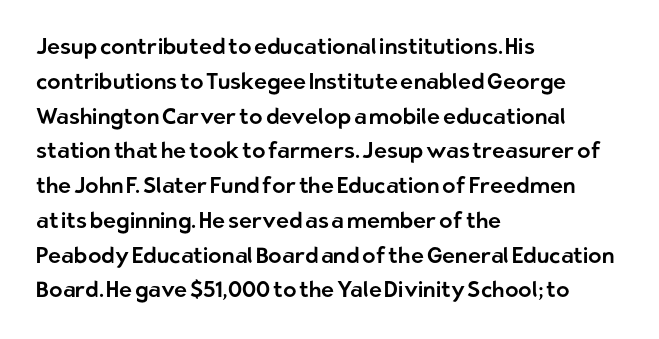
The letters stand straight up with perfectly vertical stems. The strip under each line holds only bare page. Each new line begins a customary step beneath the previous one. Inter-character spacing is left at the font's built-in metrics. The paragraph shown leans on its left margin.
